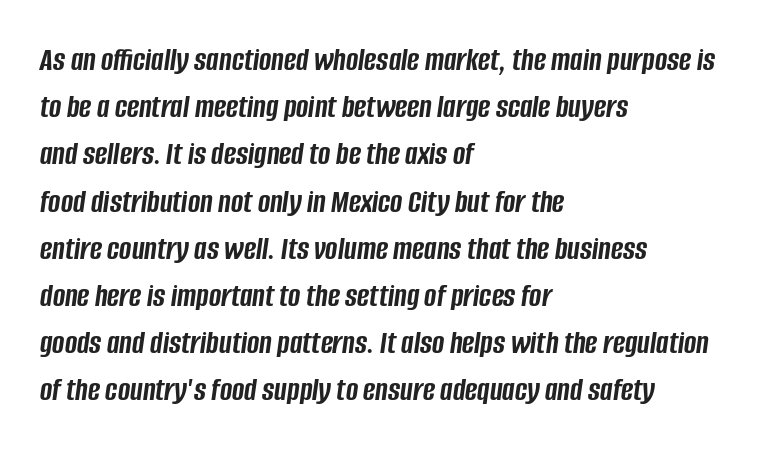
{"italic": "yes", "lean": "right", "slant_degrees": 8, "bold": "yes", "weight": "semibold", "width": "condensed", "stroke_contrast": "low", "x_height": "large", "monospaced": "no", "underline": "no", "align": "left", "line_spacing": "normal", "line_spacing_ratio": 1.43, "letter_spacing": "normal", "letter_spacing_em": 0.0, "glyph_px": 33}
